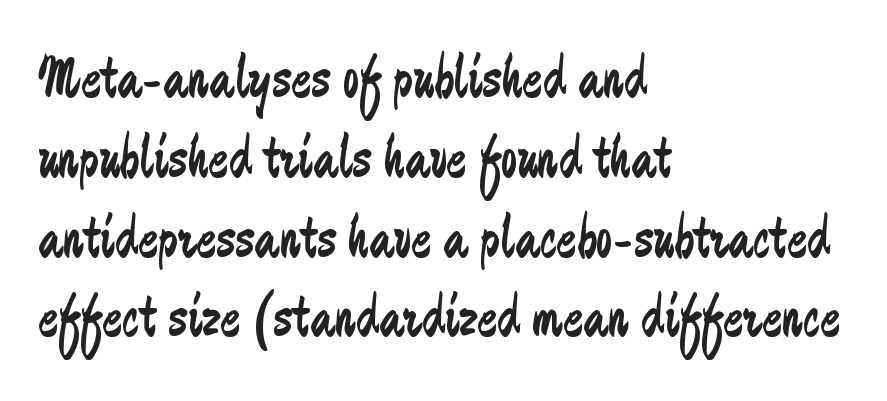
Which margin do the lines hug? The left one — the right edge is uneven. A typesetter would call this proportional, since set widths differ per character. Compared with typical body copy, the letter spacing here is the same. Stem width sits at or under what a default text font uses. This sample keeps an unexceptional amount of space between lines.
